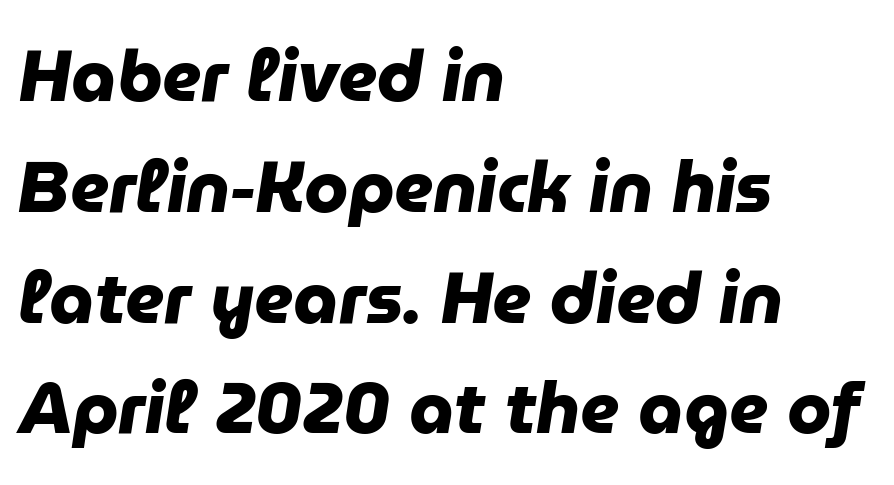
There is no visible air inserted between adjacent glyphs. The face used here is proportionally spaced, like ordinary book or web type. A full-strength bold gives these letters their thick strokes. The rendering anchors every line to the left-hand side.
